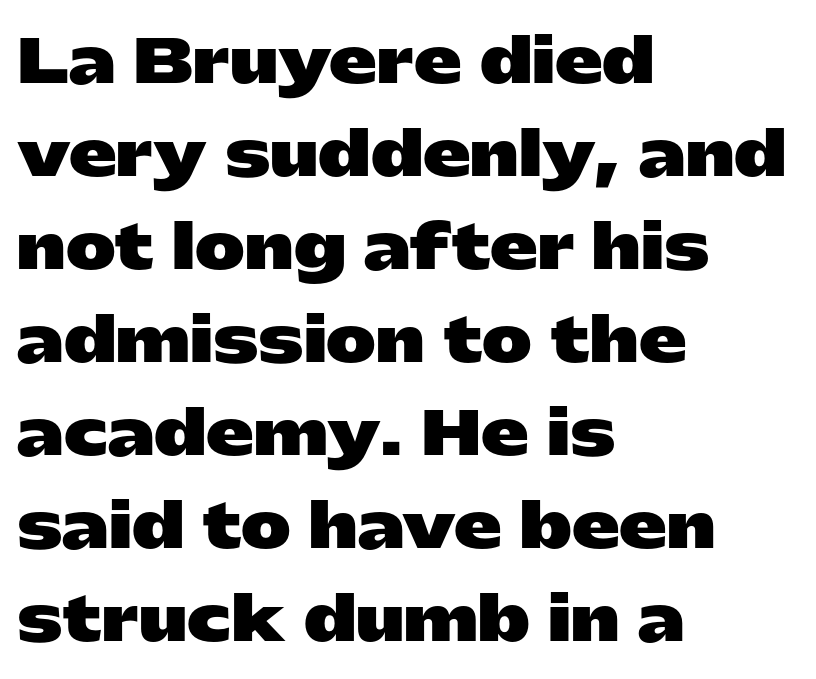
{"serif": "no", "italic": "no", "bold": "yes", "weight": "heavy", "width": "wide", "stroke_contrast": "low", "x_height": "medium", "monospaced": "no", "underline": "no", "align": "left", "line_spacing": "normal", "line_spacing_ratio": 1.55, "letter_spacing": "normal", "letter_spacing_em": 0.0, "glyph_px": 60}
